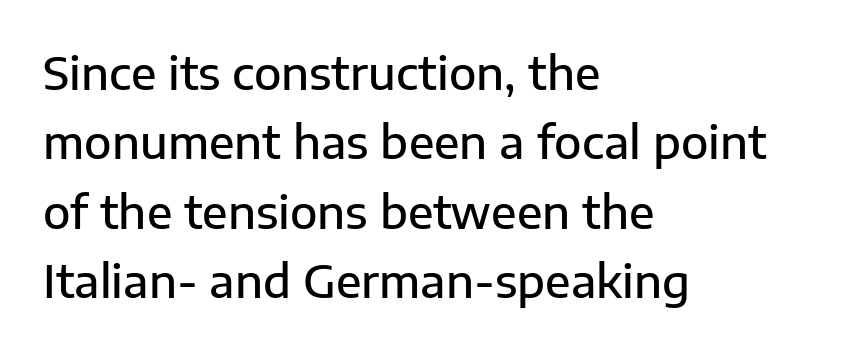
{"serif": "no", "italic": "no", "bold": "semi", "weight": "semibold", "width": "normal", "stroke_contrast": "low", "x_height": "medium", "monospaced": "no", "underline": "no", "align": "left", "line_spacing": "normal", "line_spacing_ratio": 1.54, "letter_spacing": "normal", "letter_spacing_em": 0.0, "glyph_px": 45}
